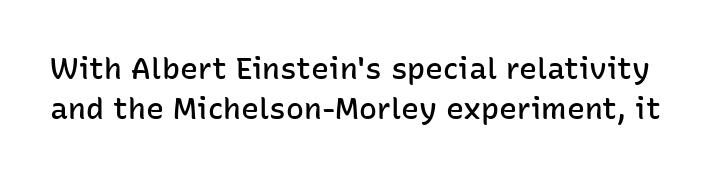
Q: Is the text bold? A: Semi-bold.
Q: Is the text italic (slanted)? A: No, it is upright.
Q: Is the typeface a serif or a sans-serif typeface? A: Sans-serif.
Q: Is the text underlined? A: No.
Q: Is the spacing between letters normal or unusually wide? A: Normal.
Q: Is the spacing between lines tight, normal or loose? A: Normal.
Q: Width (condensed, normal, or wide)? A: Normal.
Q: Stroke contrast? A: Low.
Q: x-height? A: Medium.
Q: Monospaced? A: No.
